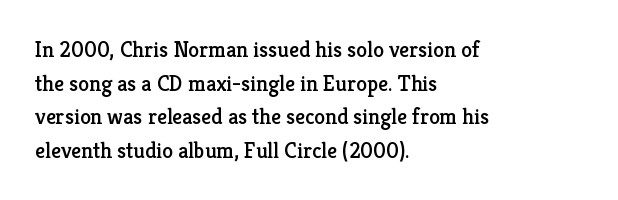
Q: Is the text italic (slanted)? A: No, it is upright.
Q: Is the text underlined? A: No.
Q: How is the paragraph aligned? A: Left-aligned.
Q: Is the spacing between letters normal or unusually wide? A: Normal.
Q: Is the spacing between lines tight, normal or loose? A: Normal.
